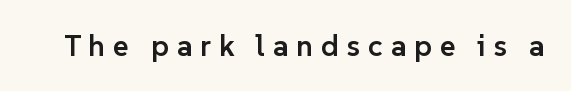
The image shows 30 px semibold sans-serif type, upright; set unusually wide letter spacing (+0.26 em), not underlined; low stroke contrast and a medium x-height.
